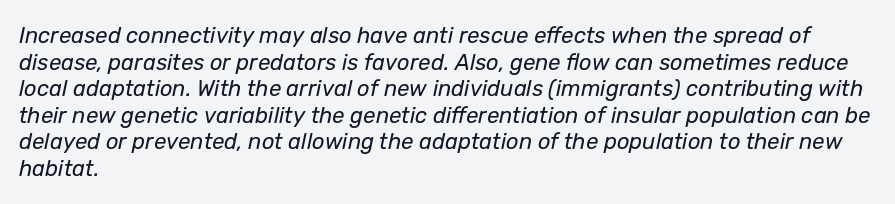
The image shows 22 px text type, italic (leaning right); set left-aligned, line spacing 1.21x, normal letter spacing, not underlined.
